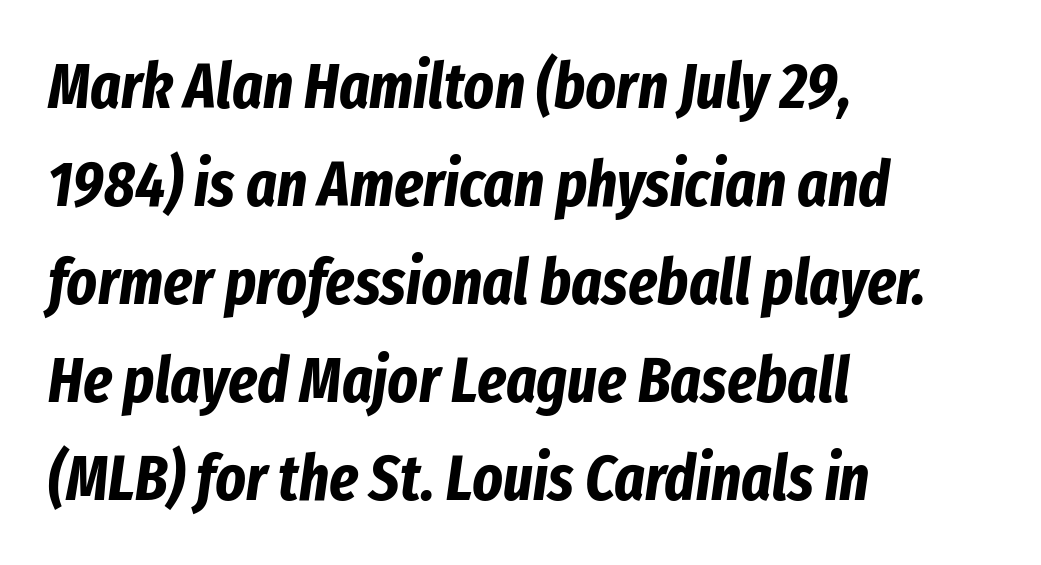
The rag falls on the right side of this text block. Horizontal bands of white between lines are of average thickness. Does extra space separate the letters? No, they use regular spacing. The typesetting leans heavy: a genuine bold. If you drew a line through each stem, it would be angled. Honestly, there is no underline to notice here at all.
